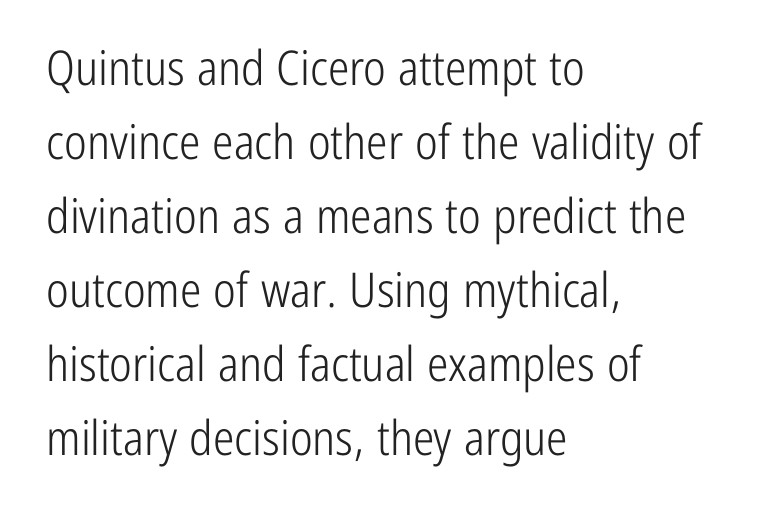
{"serif": "no", "italic": "no", "bold": "no", "weight": "light", "width": "condensed", "stroke_contrast": "low", "x_height": "medium", "monospaced": "no", "underline": "no", "align": "left", "line_spacing": "normal", "line_spacing_ratio": 1.54, "letter_spacing": "normal", "letter_spacing_em": 0.0, "glyph_px": 48}
